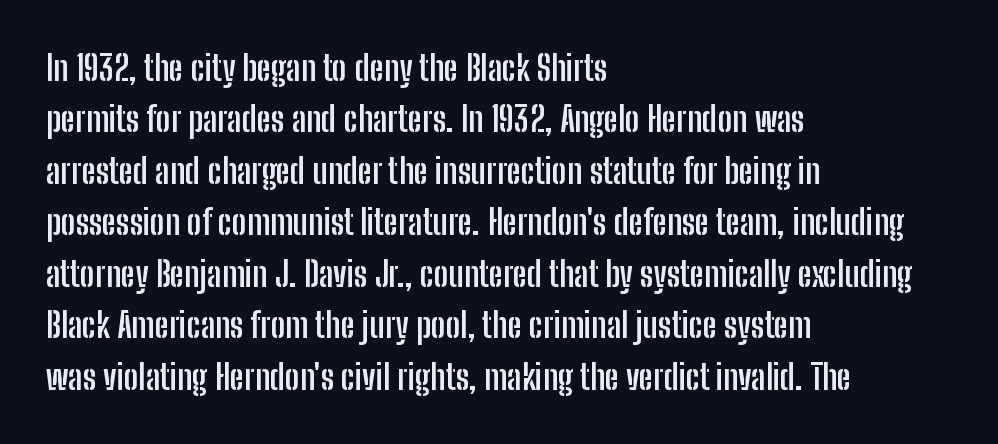
Q: Is the text bold? A: Yes.
Q: Is the text italic (slanted)? A: No, it is upright.
Q: Is the typeface a serif or a sans-serif typeface? A: Sans-serif.
Q: Is the text underlined? A: No.
Q: How is the paragraph aligned? A: Left-aligned.
Q: Is the spacing between letters normal or unusually wide? A: Normal.
Q: Is the spacing between lines tight, normal or loose? A: Normal.
Q: Width (condensed, normal, or wide)? A: Condensed.
Q: Stroke contrast? A: Low.
Q: x-height? A: Medium.
Q: Monospaced? A: No.
